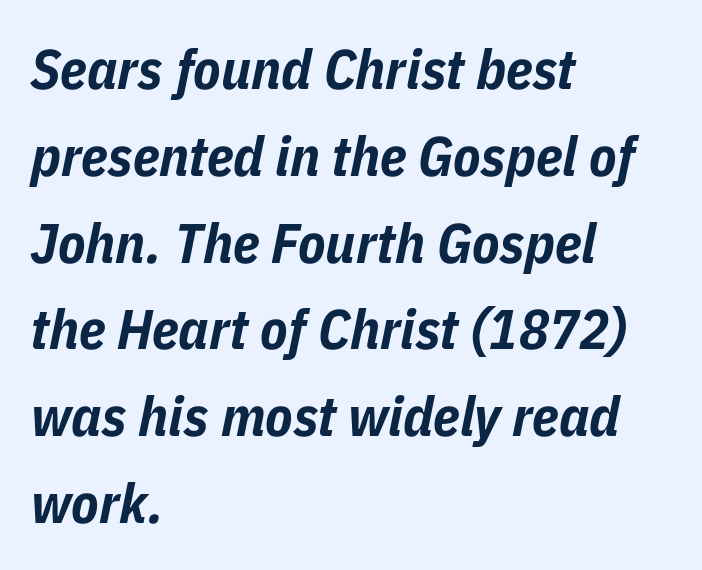
{"italic": "yes", "lean": "right", "slant_degrees": 11, "bold": "yes", "weight": "bold", "width": "condensed", "stroke_contrast": "low", "x_height": "medium", "monospaced": "no", "underline": "no", "align": "left", "line_spacing": "normal", "line_spacing_ratio": 1.55, "letter_spacing": "normal", "letter_spacing_em": 0.0, "glyph_px": 56}
